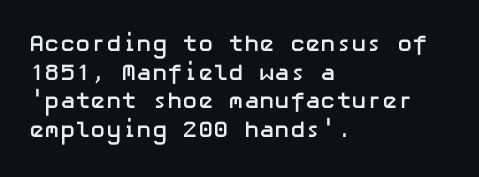
In CSS terms this would be text-align: left. On the weight axis this lands at bold, roughly 700. No word sits above an underline. Regarding leading, the lines here are spaced in the standard way. Quick note: not italic, upright. Glyph-to-glyph distance matches everyday printed text.
